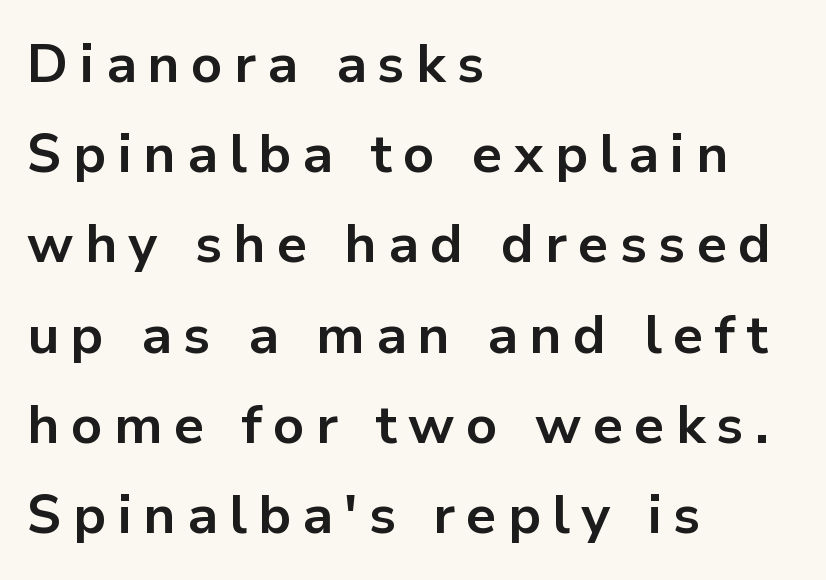
{"serif": "no", "italic": "no", "bold": "yes", "weight": "bold", "width": "normal", "stroke_contrast": "low", "x_height": "medium", "monospaced": "no", "underline": "no", "align": "left", "line_spacing": "normal", "line_spacing_ratio": 1.67, "letter_spacing": "wide", "letter_spacing_em": 0.21, "glyph_px": 54}
